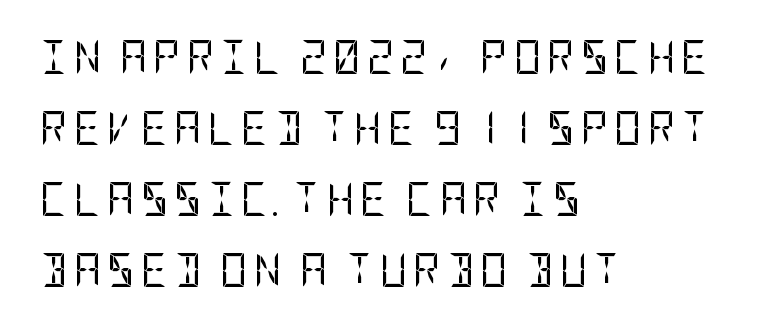
Loosely led — the rows are spread out. Weight class: somewhere from thin through regular. Letterform terminals end flat and unadorned throughout the passage. If you drew a line through each stem, it would be perfectly vertical. The words here are not underlined. The rag falls on the right side of this text block.
